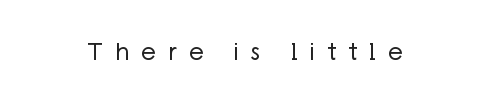
Q: Is the text bold? A: No.
Q: Is the text italic (slanted)? A: No, it is upright.
Q: Is the text underlined? A: No.
Q: Is the spacing between letters normal or unusually wide? A: Unusually wide.
